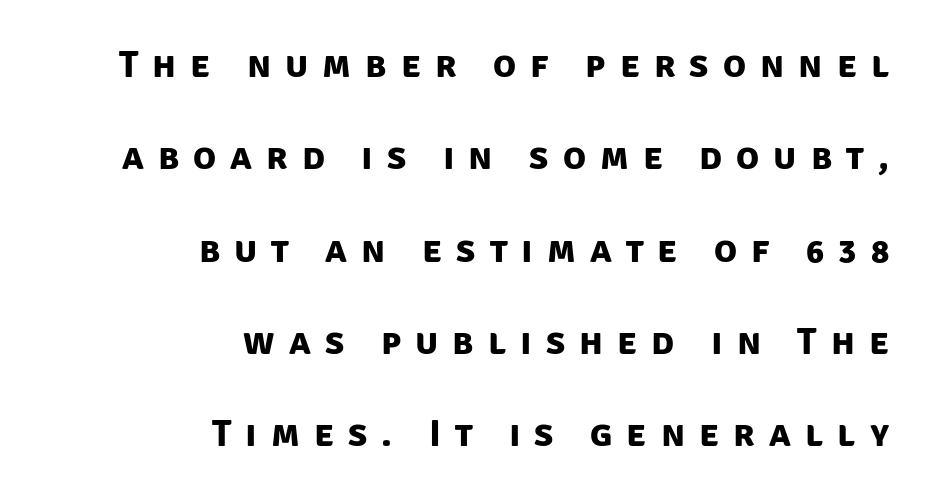
Compared with an ordinary text face, these strokes are far heavier — a full bold. Descenders hang freely into open space. Proportional: the letters do not fall into vertical columns. Leading is clearly above the norm, producing a sparse column. There is plenty of visible air inserted between adjacent glyphs. Check where the strokes stop: nothing finishes them off — pure sans.
